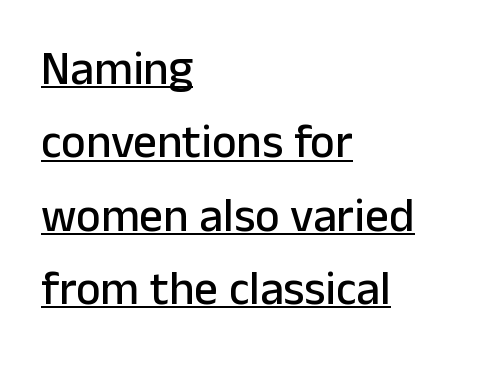
Tall strokes in this sample are plumb rather than angled. Each letter's strokes conclude bluntly, with no projecting serifs. The compositor pushed each line to the left boundary. Each word holds together tightly as a unit, with standard inter-letter gaps.
